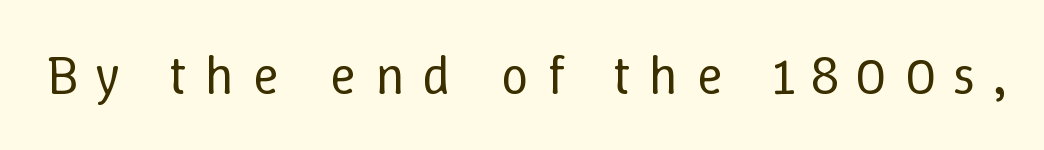
You could only call the tracking loose — the letters float apart. A bare baseline throughout the passage. Italic? Not at all — the glyphs are vertical. Stems and bowls with no extra thickness — not bold. Proportional: the letters do not fall into vertical columns.
